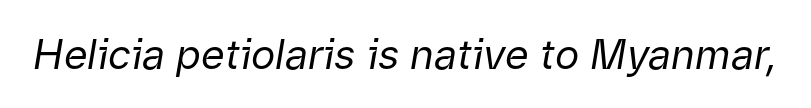
The image shows 41 px regular-weight type, italic (leaning right); set normal letter spacing, not underlined; low stroke contrast and a medium x-height.
